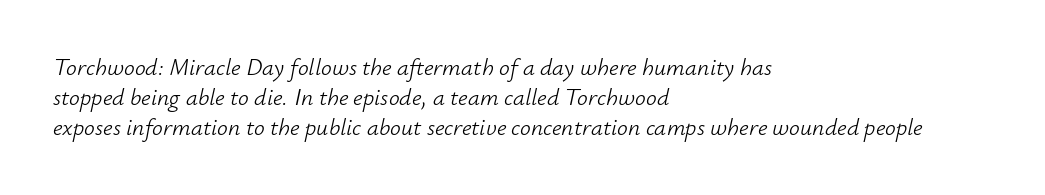
Observe the ordinary spacing: letters are neighbours, not strangers. The specimen omits any rule beneath the text block's lines. The cut favours lightness, reaching ordinary text weight at its darkest. Teacher's note: observe the even left margin — that is flush-left alignment. When letters slant like this, we call the style italic.
